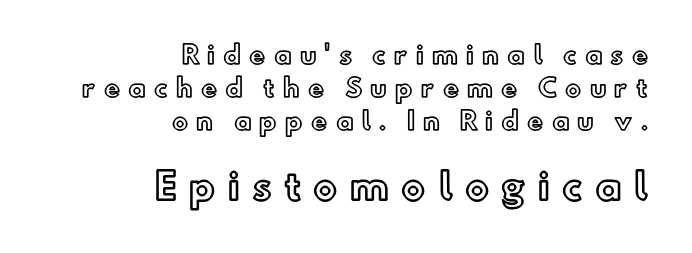
Q: Is the text italic (slanted)? A: No, it is upright.
Q: Is the text underlined? A: No.
Q: How is the paragraph aligned? A: Right-aligned.
Q: Is the spacing between letters normal or unusually wide? A: Unusually wide.
Q: Is the spacing between lines tight, normal or loose? A: Normal.
Q: Which block of text is set in a larger size, the first (top) or the second (bottom)? A: The second (bottom) one.
Q: Width (condensed, normal, or wide)? A: Normal.
Q: x-height? A: Small.
Q: Monospaced? A: No.
